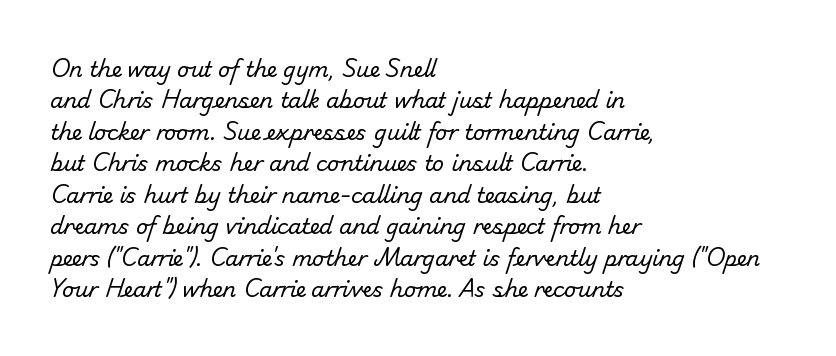
Horizontal alignment here is leftward, the default for most running prose. Inter-character spacing is left at the font's built-in metrics. The typeface has the unassuming heft of standard copy or less. Descender tails drop into unmarked territory. This sample keeps an unexceptional amount of space between lines.
